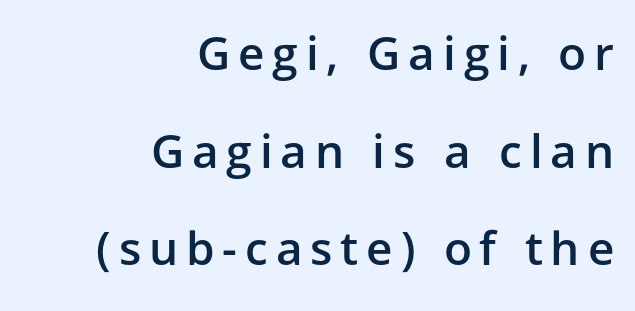
{"serif": "no", "italic": "no", "bold": "semi", "weight": "semibold", "width": "normal", "stroke_contrast": "low", "x_height": "medium", "monospaced": "no", "underline": "no", "align": "right", "line_spacing": "loose", "line_spacing_ratio": 2.12, "glyph_px": 46}
